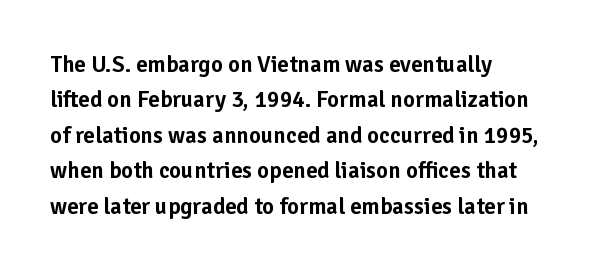
Nope, not italic — everything's standing straight. Words appear dense and cohesive because spacing is normal. The baseline area is clear. These lines sit exactly where default settings would place them. The compositor pushed each line to the left boundary.
